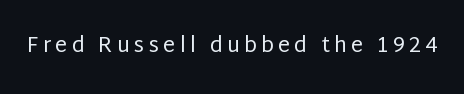
The image shows 21 px text type, upright; set unusually wide letter spacing (+0.21 em), not underlined.
